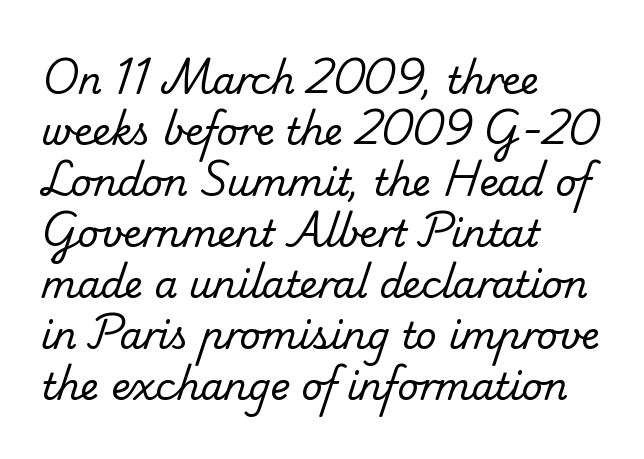
Classification — serif. The lines sit at an ordinary, default distance from one another. On a weight scale, this lands at 450 or below. The paragraph shown leans on its left margin. You could not count columns in this text — the font is proportionally spaced.
